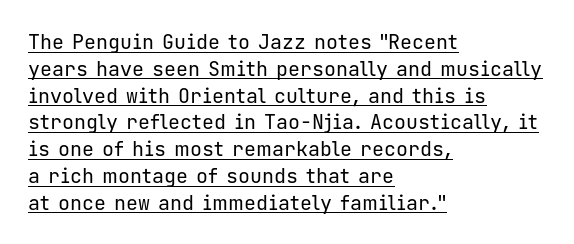
{"italic": "no", "bold": "no", "underline": "yes", "align": "left", "line_spacing": "normal", "line_spacing_ratio": 1.34, "letter_spacing": "normal", "letter_spacing_em": 0.0, "glyph_px": 20}
